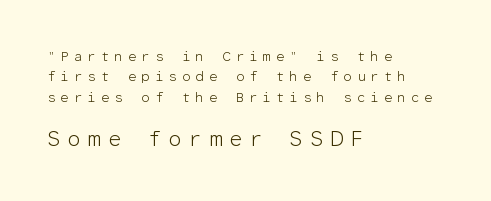
{"italic": "no", "bold": "no", "underline": "no", "align": "left", "line_spacing": "normal", "line_spacing_ratio": 1.46, "letter_spacing": "wide", "letter_spacing_em": 0.33, "larger_block": "second", "size_ratio": 1.5, "glyph_px": 21}
